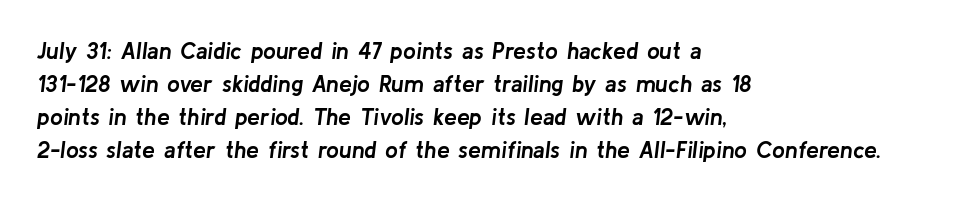
The image shows 23 px bold type, italic (leaning right); set left-aligned, normal line spacing (1.44x), normal letter spacing, not underlined.
